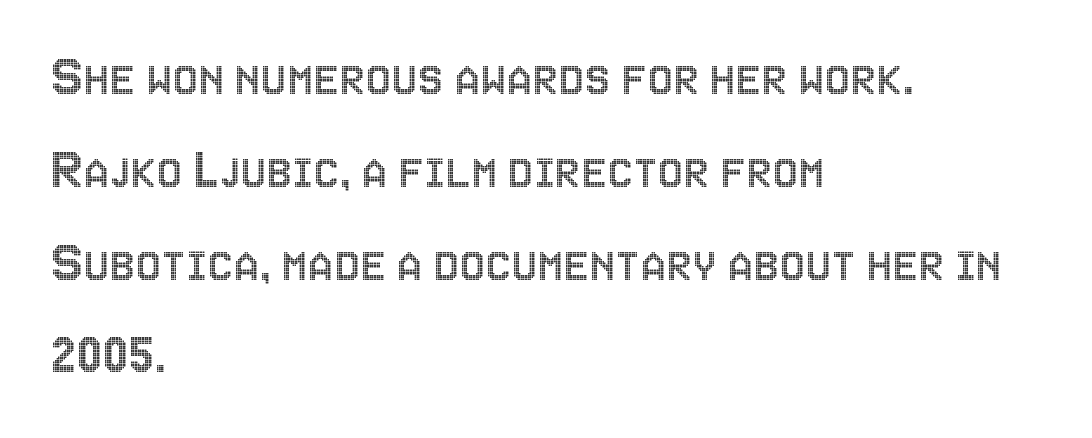
{"italic": "no", "width": "condensed", "x_height": "large", "monospaced": "no", "underline": "no", "align": "left", "line_spacing": "normal", "line_spacing_ratio": 1.6, "letter_spacing": "normal", "letter_spacing_em": 0.0, "glyph_px": 58}
